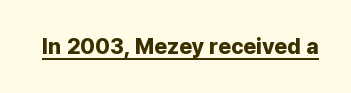
The face used here is rendered with its standard letterfit. These lines were composed using upright roman letters. Strokes here are thick enough to call this a true bold. Is there an underline? Yes — a line sits under the letters.
